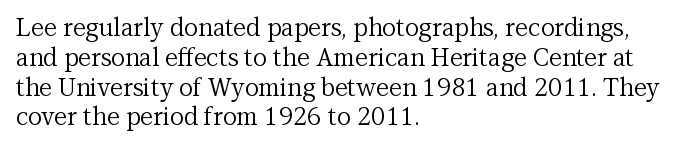
The image shows 24 px text type, upright; set left-aligned, line spacing 1.24x, normal letter spacing, not underlined.
